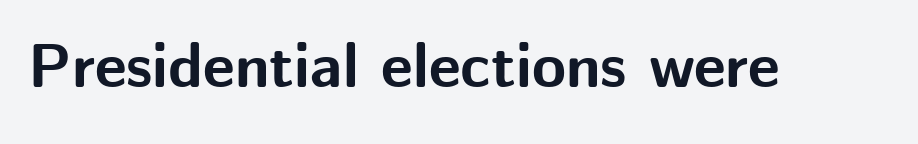
Just letters on the line, the space beneath them empty. Each word holds together tightly as a unit, with standard inter-letter gaps. Every stem runs plumb, perpendicular to the baseline. Is this a sans? Yes — the strokes have no serifs. The passage shown is typed in a proportional face where columns would drift.
